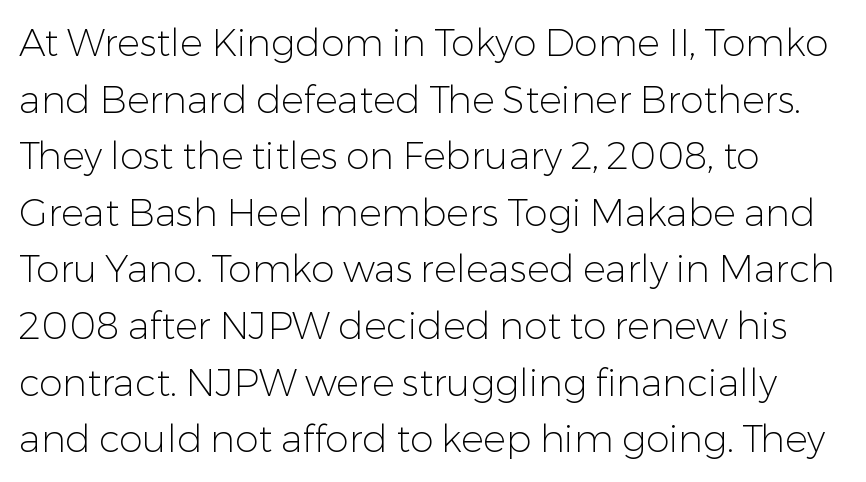
Q: Is the text bold? A: No.
Q: Is the text italic (slanted)? A: No, it is upright.
Q: Is the typeface a serif or a sans-serif typeface? A: Sans-serif.
Q: Is the text underlined? A: No.
Q: How is the paragraph aligned? A: Left-aligned.
Q: Is the spacing between letters normal or unusually wide? A: Normal.
Q: Is the spacing between lines tight, normal or loose? A: Normal.
Q: Width (condensed, normal, or wide)? A: Normal.
Q: Stroke contrast? A: Low.
Q: x-height? A: Medium.
Q: Monospaced? A: No.
